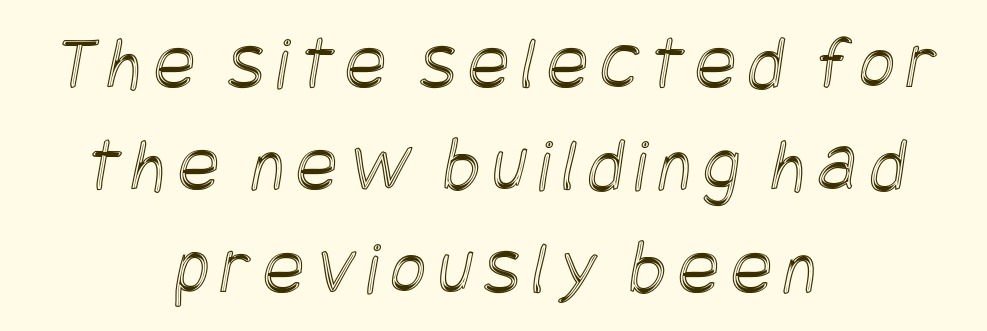
The lines sit at an ordinary, default distance from one another. These lines are centered, leaving both edges ragged. Plain, unruled lines of type.
